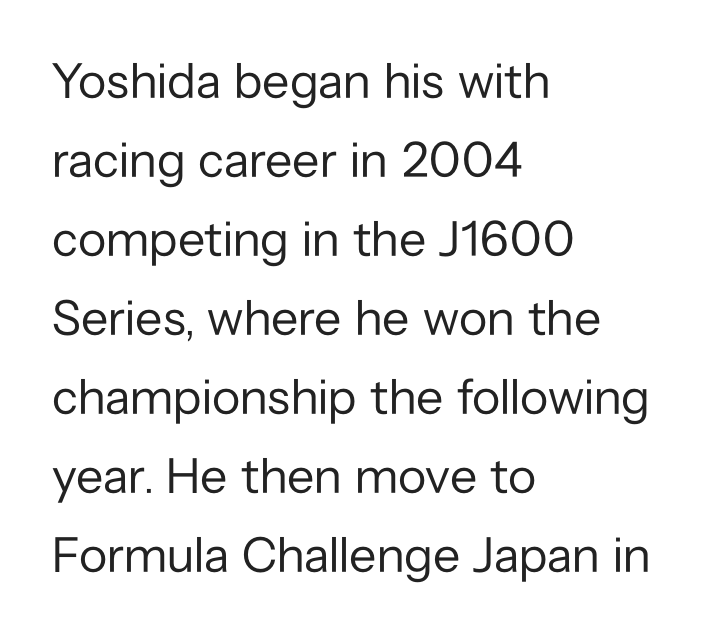
The gap between lines stays unmarked. The letters advance in unequal steps, a hallmark of proportional type. The rows are spaced the way most documents space them. The typesetter chose a ragged-right arrangement here.
